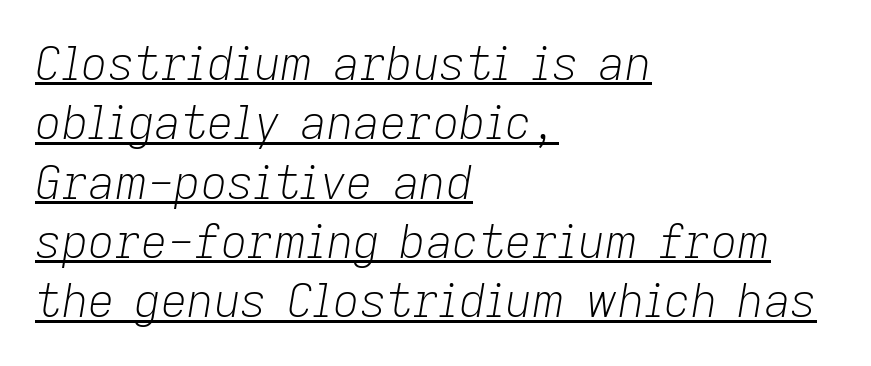
The image shows 46 px light type, italic (leaning right); set left-aligned, normal line spacing (1.29x), normal letter spacing, underlined; low stroke contrast and a medium x-height.
